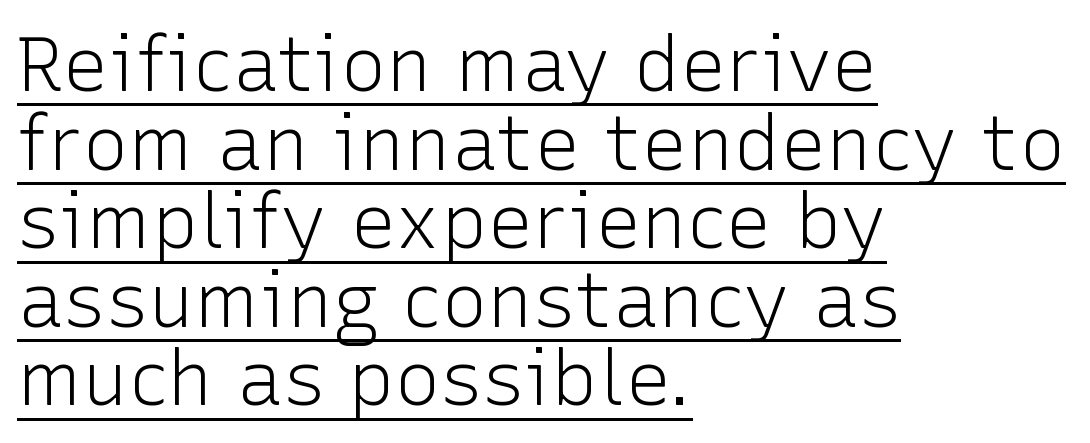
The image shows 77 px light sans-serif type, upright; set left-aligned, tight line spacing (1.02x), normal letter spacing, underlined; low stroke contrast and a medium x-height.
